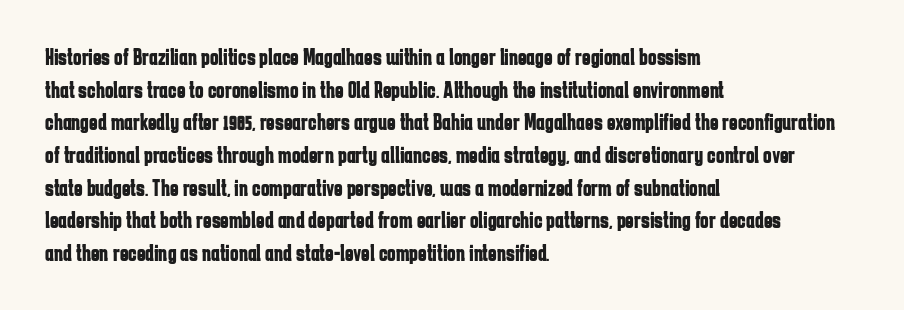
The image shows 23 px bold type, upright; set left-aligned, normal line spacing (1.42x), normal letter spacing, not underlined.
